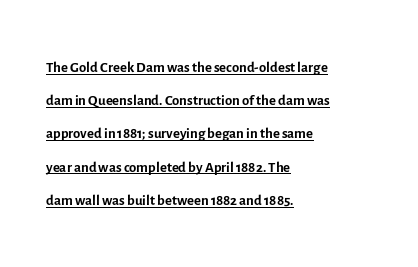
Q: Is the text bold? A: No.
Q: Is the text italic (slanted)? A: No, it is upright.
Q: Is the text underlined? A: Yes.
Q: How is the paragraph aligned? A: Left-aligned.
Q: Is the spacing between letters normal or unusually wide? A: Normal.
Q: Is the spacing between lines tight, normal or loose? A: Normal.
